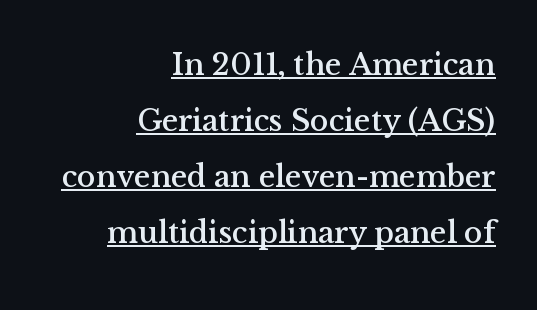
Q: Is the text italic (slanted)? A: No, it is upright.
Q: Is the typeface a serif or a sans-serif typeface? A: Serif.
Q: Is the text underlined? A: Yes.
Q: How is the paragraph aligned? A: Right-aligned.
Q: Is the spacing between letters normal or unusually wide? A: Normal.
Q: Width (condensed, normal, or wide)? A: Normal.
Q: Stroke contrast? A: Medium.
Q: x-height? A: Medium.
Q: Monospaced? A: No.
